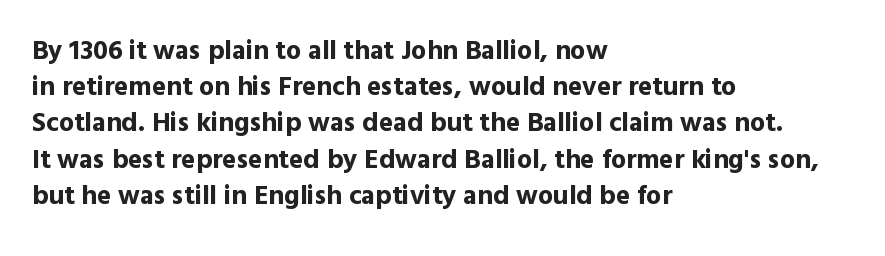
The image shows 27 px bold type, upright; set left-aligned, normal line spacing (1.34x), normal letter spacing, not underlined.
